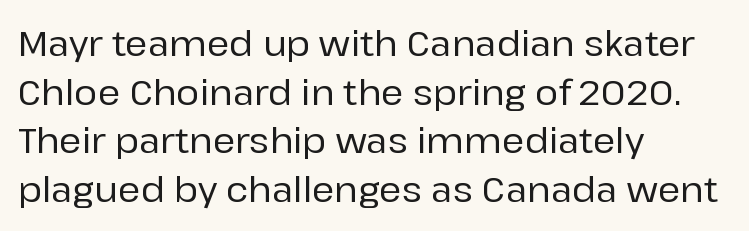
{"serif": "no", "italic": "no", "width": "normal", "stroke_contrast": "low", "x_height": "medium", "monospaced": "no", "underline": "no", "align": "left", "line_spacing": "normal", "line_spacing_ratio": 1.39, "letter_spacing": "normal", "letter_spacing_em": 0.0, "glyph_px": 35}
